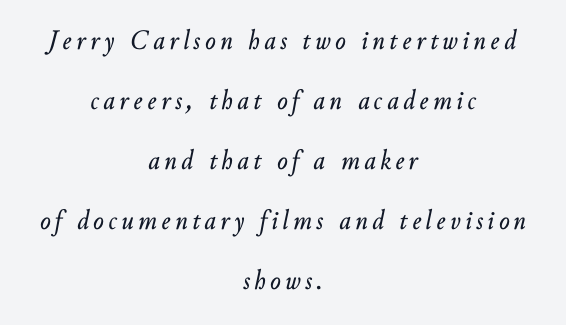
The image shows 28 px text type, italic (leaning right); set centered, loose line spacing (2.14x), not underlined; low stroke contrast and a small x-height.
